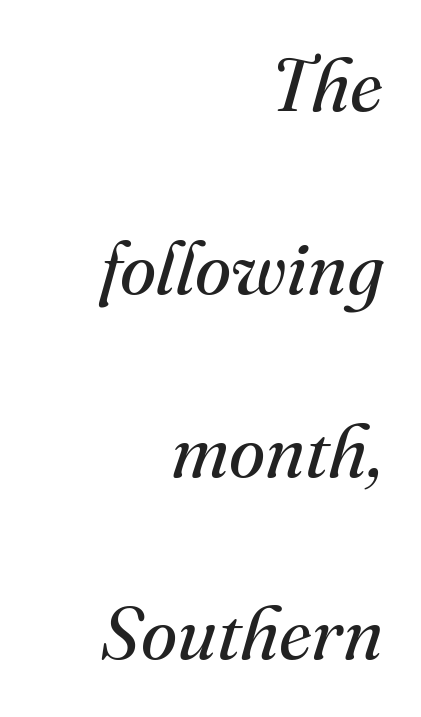
The image shows 74 px regular-weight serif type, italic (leaning right); set right-aligned, loose line spacing (2.47x), normal letter spacing, not underlined; medium stroke contrast and a small x-height.
